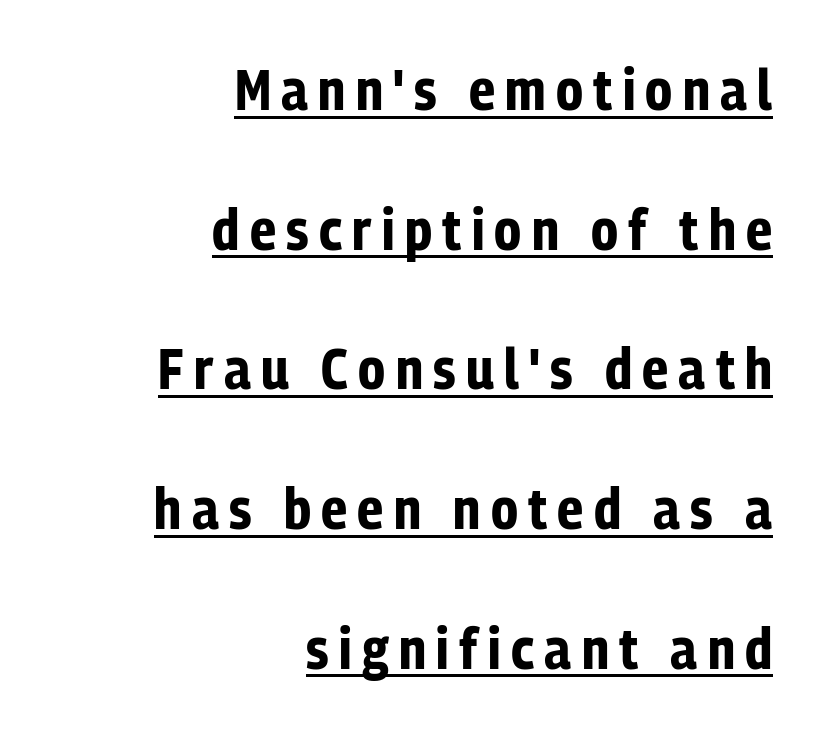
{"serif": "no", "italic": "no", "bold": "yes", "weight": "bold", "width": "condensed", "stroke_contrast": "low", "x_height": "medium", "monospaced": "no", "underline": "yes", "align": "right", "line_spacing": "loose", "line_spacing_ratio": 2.45, "glyph_px": 57}
